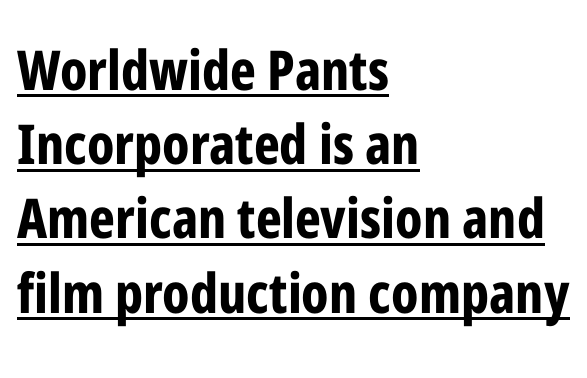
The image shows 55 px bold, condensed sans-serif type, upright; set left-aligned, normal line spacing (1.35x), normal letter spacing, underlined; low stroke contrast and a medium x-height.
